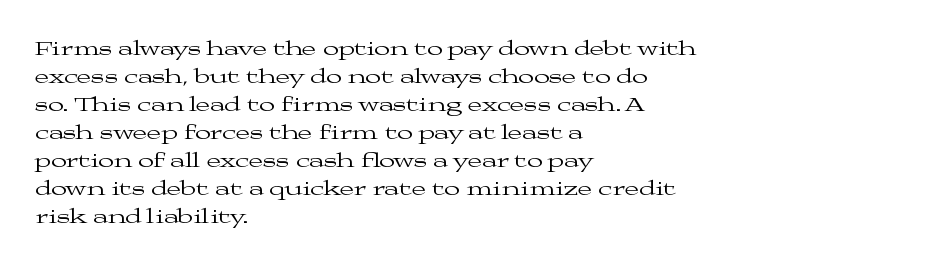
{"italic": "no", "bold": "no", "underline": "no", "align": "left", "line_spacing": "normal", "line_spacing_ratio": 1.33, "letter_spacing": "normal", "letter_spacing_em": 0.0, "glyph_px": 21}
